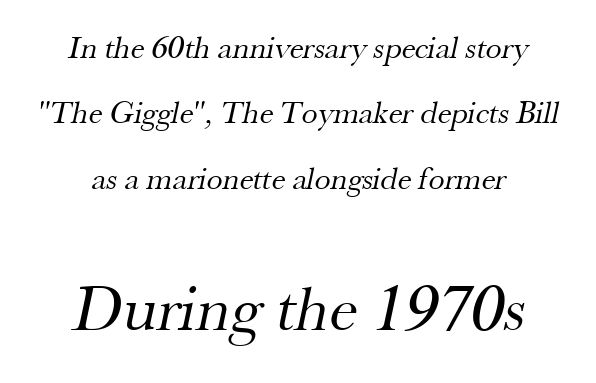
Here the glyphs are tracked normally, forming tight word shapes. Beneath every word, the page is bare. Letters have the restrained weight of plain body copy at most. The letters advance in unequal steps, a hallmark of proportional type. Look at the glyph heights: the lower group is clearly the bigger setting. The vertical gap from one line to the next is large.
